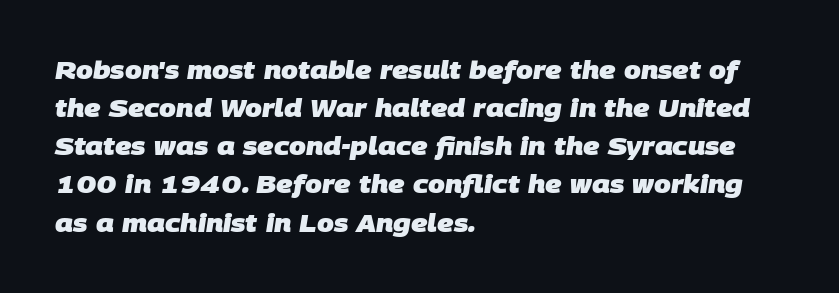
The rag falls on the right side of this text block. No extra tracking has been applied to these lines. If you measured baseline to baseline, you'd find a middling distance. In terms of weight, the rendering is a true, heavy bold. Letters rest on an invisible, unmarked baseline.
